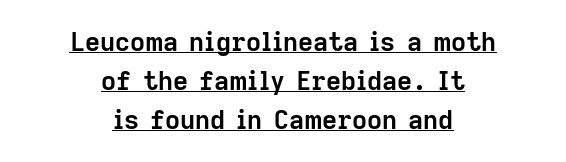
Nothing unusual about the tracking: characters are spaced as the font intends. This rendering uses center alignment, leaving both contours irregular but symmetric. As a designer I'd log this as weight 700, bold. The glyphs are accompanied by a horizontal stroke just below them. Characters remain perfectly vertical along every line. The rendering uses a moderate line-height, typical for paragraphs.
